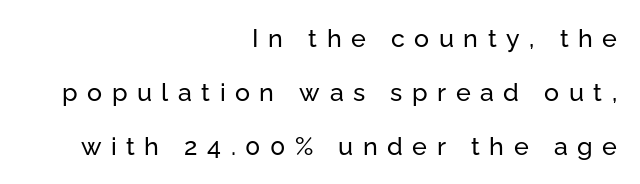
The space beneath each line is pristine and unruled. One glance says open: line gaps are wider than usual. The lettering holds an erect, upright posture throughout. The letterforms stand isolated, each surrounded by extra space. This sample is right-justified, so line beginnings fall wherever the words allow.
